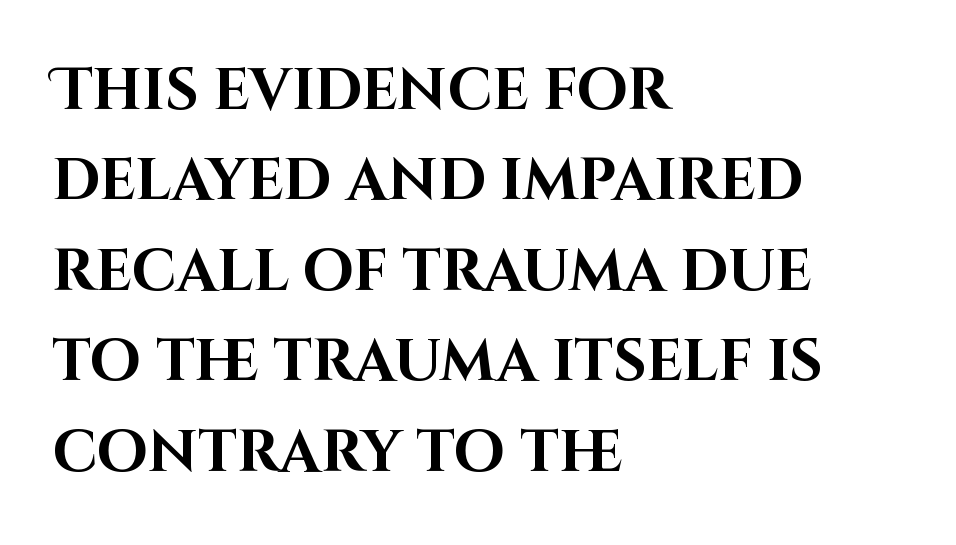
Q: Is the text bold? A: Yes.
Q: Is the text italic (slanted)? A: No, it is upright.
Q: Is the typeface a serif or a sans-serif typeface? A: Sans-serif.
Q: Is the text underlined? A: No.
Q: How is the paragraph aligned? A: Left-aligned.
Q: Is the spacing between letters normal or unusually wide? A: Normal.
Q: Is the spacing between lines tight, normal or loose? A: Normal.
Q: Width (condensed, normal, or wide)? A: Normal.
Q: Stroke contrast? A: High.
Q: x-height? A: Large.
Q: Monospaced? A: No.
